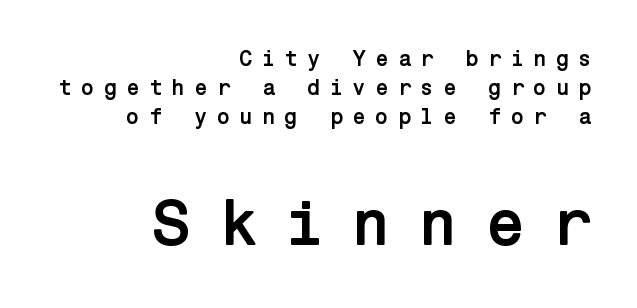
The image shows 65 px semibold sans-serif type, upright; set right-aligned, normal line spacing (1.31x), unusually wide letter spacing (+0.41 em), not underlined; the second (bottom) block is 2.95x larger; low stroke contrast and a medium x-height.
